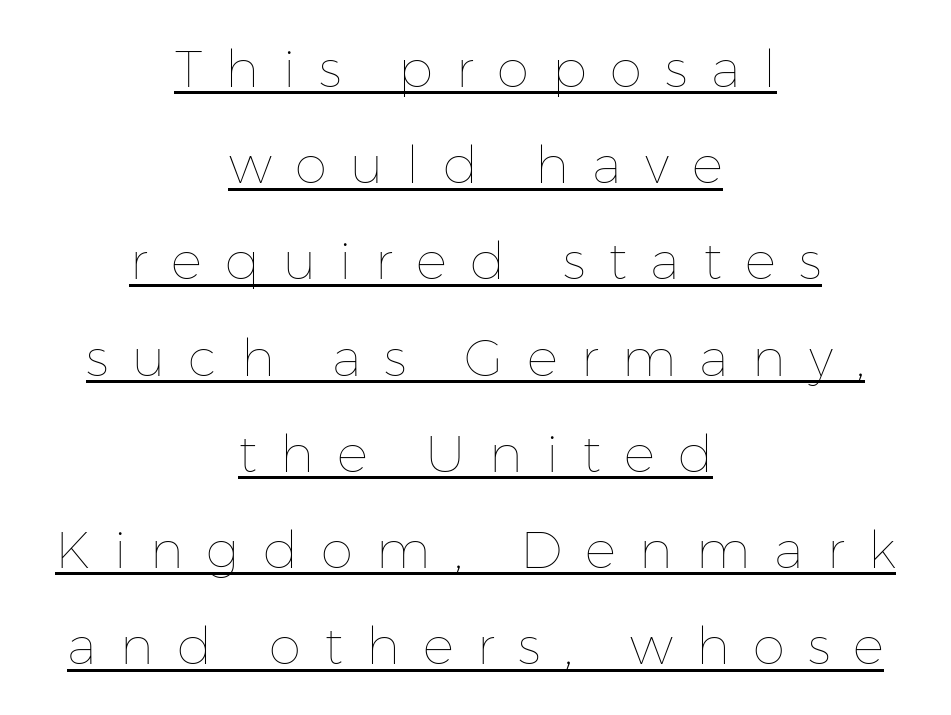
{"italic": "no", "bold": "no", "weight": "thin", "width": "normal", "stroke_contrast": "low", "x_height": "medium", "monospaced": "no", "underline": "yes", "align": "center", "line_spacing_ratio": 1.85, "letter_spacing": "wide", "letter_spacing_em": 0.45, "glyph_px": 52}
